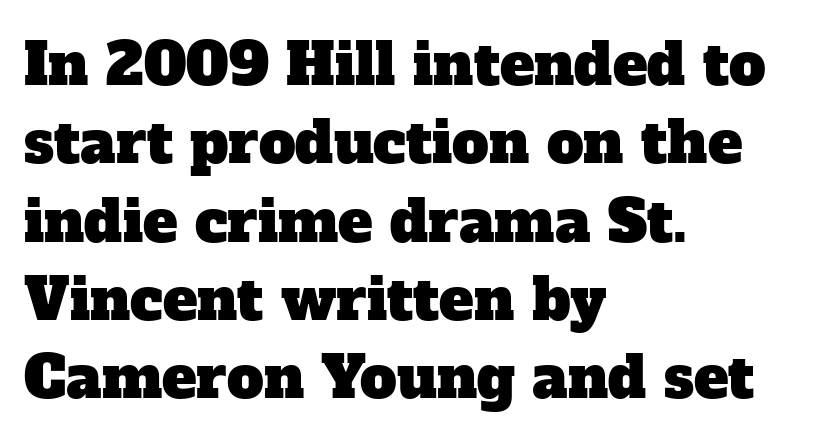
Q: Is the typeface a serif or a sans-serif typeface? A: Serif.
Q: Is the text underlined? A: No.
Q: How is the paragraph aligned? A: Left-aligned.
Q: Is the spacing between letters normal or unusually wide? A: Normal.
Q: Is the spacing between lines tight, normal or loose? A: Normal.
Q: Width (condensed, normal, or wide)? A: Normal.
Q: Stroke contrast? A: Low.
Q: x-height? A: Medium.
Q: Monospaced? A: No.
